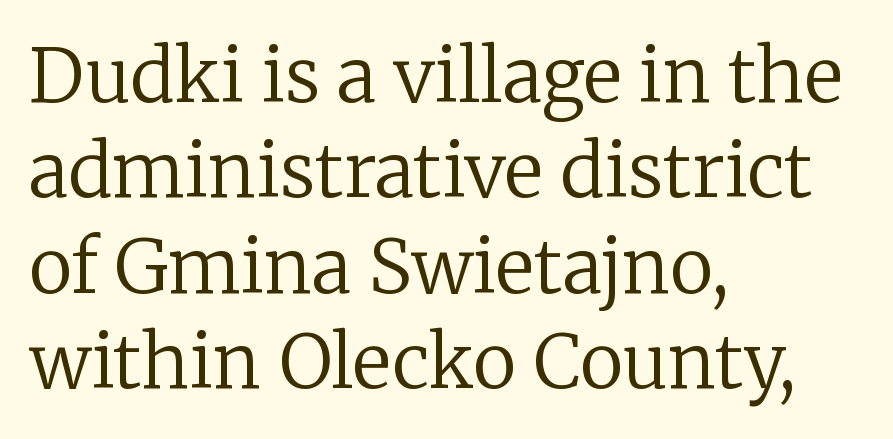
The text was rendered using a seriffed face with decorative stroke endings. In CSS terms this would be text-align: left. What's the leading like? Ordinary, nothing unusual. The letters sit at their default tracking, neither squeezed nor spread. Looks like regular typesetting: each glyph gets only the width it needs.
